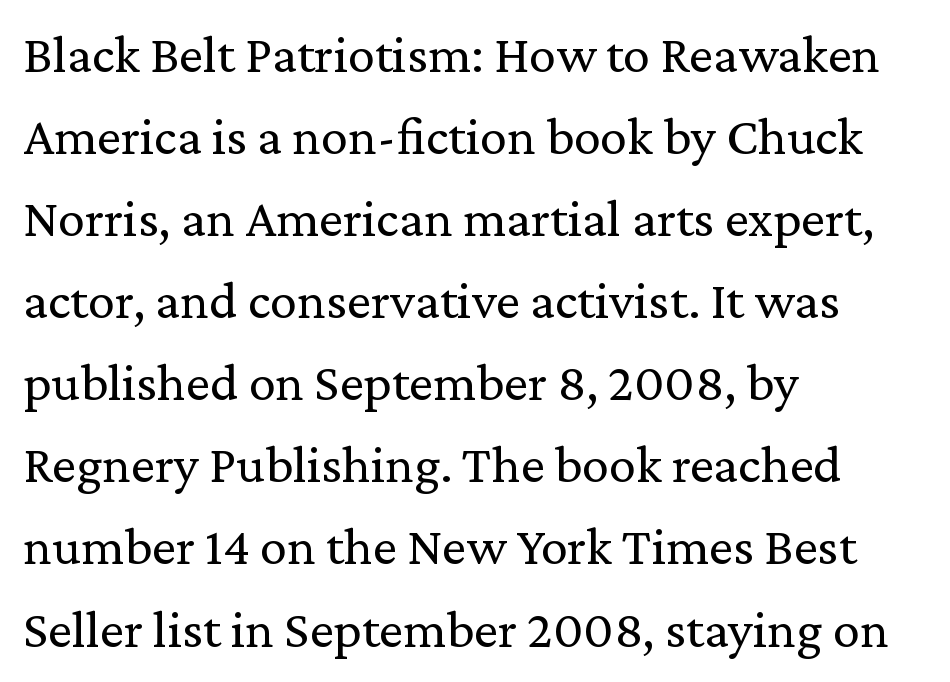
Every stem runs plumb, perpendicular to the baseline. The text was rendered using a seriffed face with decorative stroke endings. Compared with a centered layout, this one pins lines to the left instead. Spacing verdict: proportional, widths tailored to each character. The space between consecutive lines is moderate.
